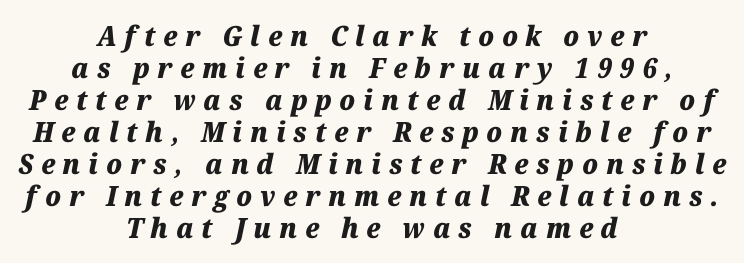
The passage shown stacks its lines with hardly any gap. The paragraph shown floats in the horizontal middle. In terms of posture, this sample is oblique. Glyph-to-glyph distance is far greater than everyday printed text. Emphasis by weight is at full strength: bold.
